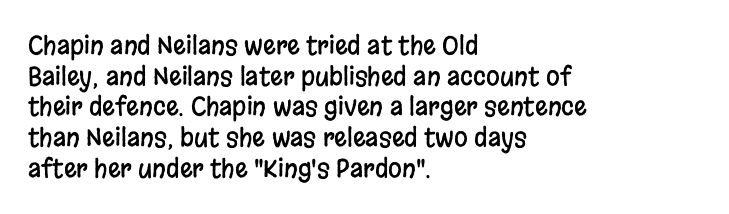
Which margin do the lines hug? The left one — the right edge is uneven. Bare-footed words on every line. Here the glyphs are tracked normally, forming tight word shapes. Does the lettering tilt? It doesn't — this is upright.
